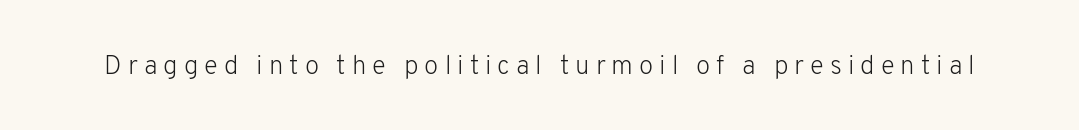
Q: Is the text bold? A: No.
Q: Is the text italic (slanted)? A: No, it is upright.
Q: Is the text underlined? A: No.
Q: Is the spacing between letters normal or unusually wide? A: Unusually wide.
